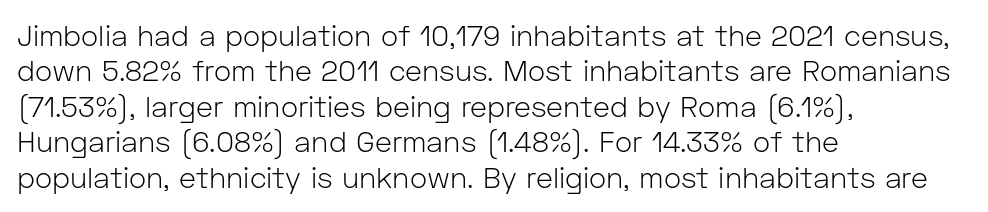
{"serif": "no", "italic": "no", "bold": "no", "weight": "light", "width": "normal", "stroke_contrast": "low", "x_height": "medium", "monospaced": "no", "underline": "no", "align": "left", "line_spacing_ratio": 1.22, "letter_spacing": "normal", "letter_spacing_em": 0.0, "glyph_px": 29}
